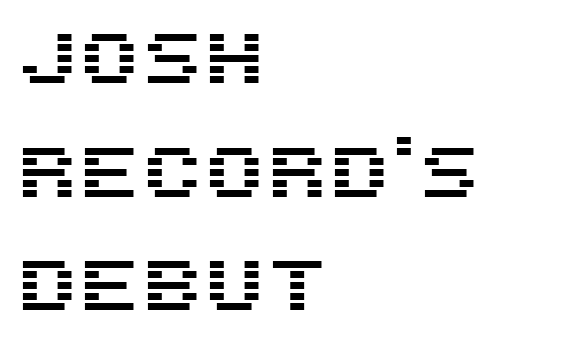
The image shows 71 px sans-serif type, upright; set left-aligned, normal line spacing (1.6x), normal letter spacing, not underlined; medium stroke contrast and a large x-height.
